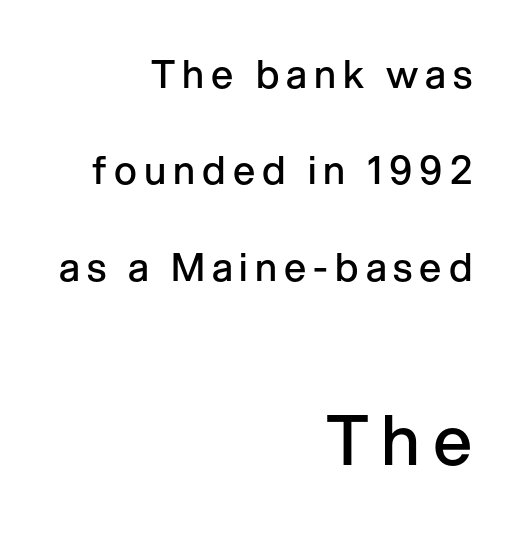
Q: Is the text bold? A: Semi-bold.
Q: Is the text italic (slanted)? A: No, it is upright.
Q: Is the typeface a serif or a sans-serif typeface? A: Sans-serif.
Q: Is the text underlined? A: No.
Q: How is the paragraph aligned? A: Right-aligned.
Q: Is the spacing between lines tight, normal or loose? A: Loose.
Q: Which block of text is set in a larger size, the first (top) or the second (bottom)? A: The second (bottom) one.
Q: Width (condensed, normal, or wide)? A: Normal.
Q: Stroke contrast? A: Low.
Q: x-height? A: Medium.
Q: Monospaced? A: No.
